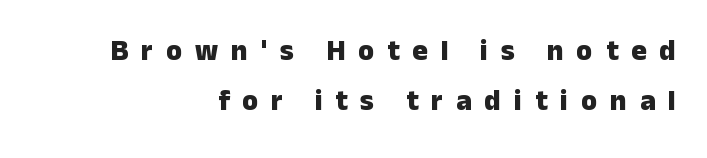
Is this a fixed-width face? No — the glyphs have proportional, varying widths. Italic: no, the glyphs are upright roman. The letters are bold, with thick, heavy strokes. Casual observation: everything's shoved over to the right.
